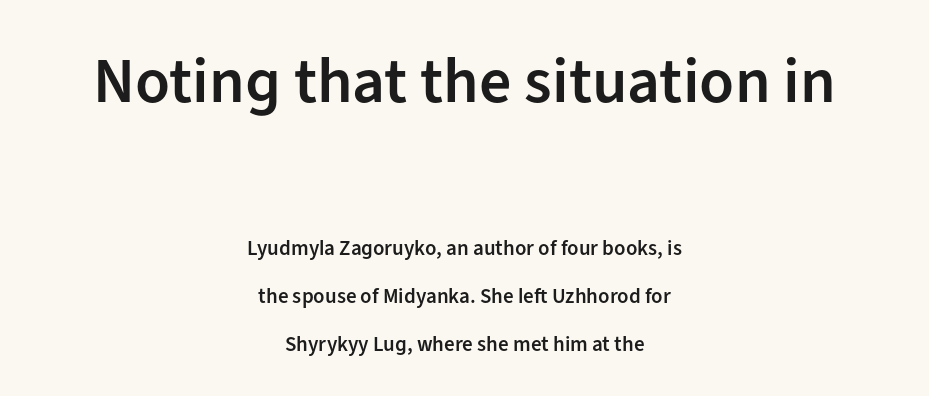
Underlining? Definitely not there. Size contrast runs from large at the top to small at the bottom. The compositor balanced each line on the midline. Character widths vary here, with narrow letters taking less room than wide ones. Does the leading feel generous? Absolutely, it's lavish.
